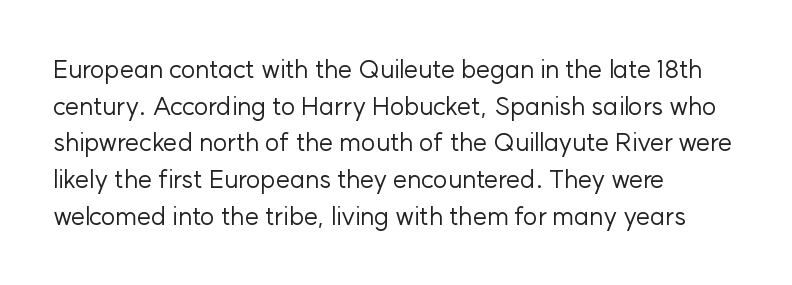
Weight: in the light-to-regular range. In CSS terms this would be text-align: left. The letters stand straight up with perfectly vertical stems. Each new line begins a customary step beneath the previous one. Characters follow at the spacing the type designer built in.
